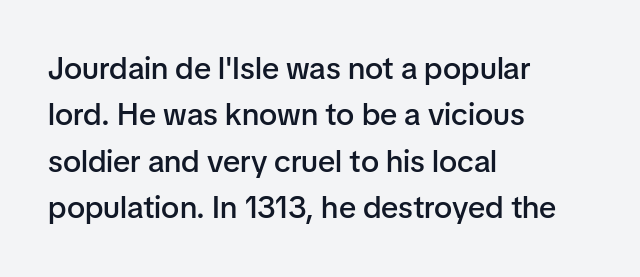
The image shows 31 px semibold sans-serif type, upright; set left-aligned, normal line spacing (1.5x), normal letter spacing, not underlined; low stroke contrast and a medium x-height.
